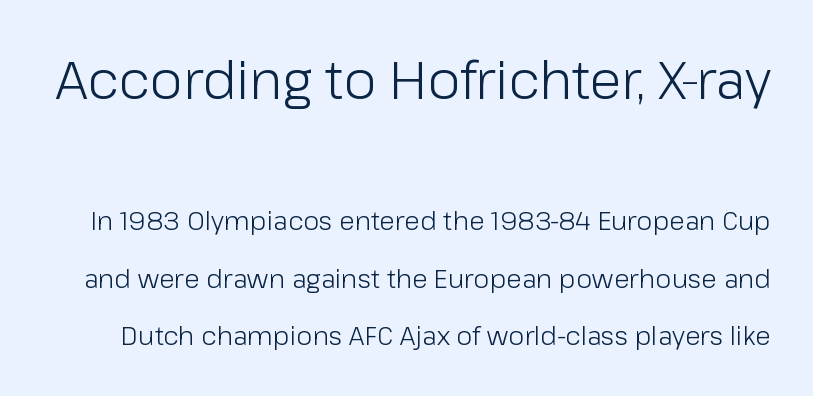
The image shows 53 px light sans-serif type, upright; set loose line spacing (2.22x), normal letter spacing, not underlined; the first (top) block is 2.04x larger; low stroke contrast and a medium x-height.
